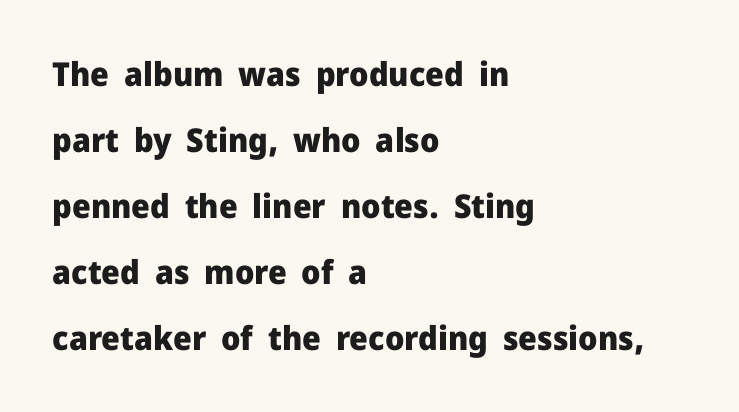
{"serif": "no", "italic": "no", "bold": "yes", "weight": "heavy", "width": "normal", "stroke_contrast": "low", "x_height": "medium", "monospaced": "no", "underline": "no", "align": "left", "line_spacing": "loose", "line_spacing_ratio": 2.0, "letter_spacing": "normal", "letter_spacing_em": 0.0, "glyph_px": 33}
